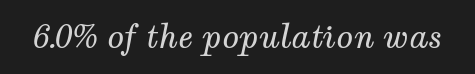
{"serif": "yes", "italic": "yes", "lean": "right", "slant_degrees": 12, "bold": "no", "weight": "regular", "width": "normal", "stroke_contrast": "medium", "x_height": "medium", "monospaced": "no", "underline": "no", "letter_spacing": "normal", "letter_spacing_em": 0.0, "glyph_px": 31}
